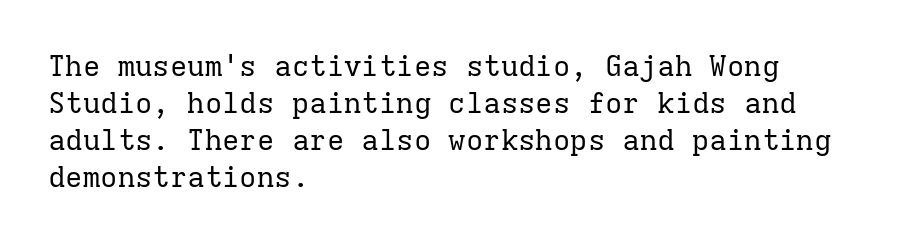
Tall strokes in this sample are plumb rather than angled. Stem width sits at or under what a default text font uses. The letters march in equal steps, a hallmark of fixed-pitch type. The leading is moderate, giving the passage an even texture.
